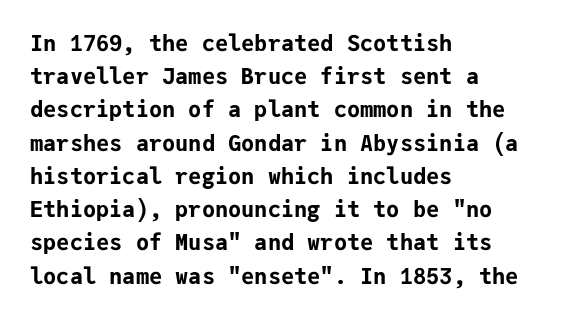
Leading matches the norm, producing a regular column. The area under the type is left untouched. Does extra space separate the letters? No, they use regular spacing. These lines were composed using upright roman letters.
